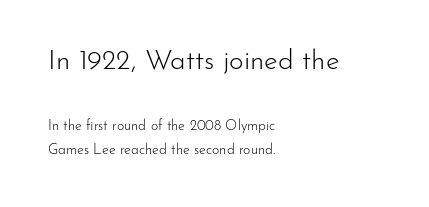
Q: Is the text bold? A: No.
Q: Is the text italic (slanted)? A: No, it is upright.
Q: Is the typeface a serif or a sans-serif typeface? A: Sans-serif.
Q: Is the text underlined? A: No.
Q: How is the paragraph aligned? A: Left-aligned.
Q: Is the spacing between letters normal or unusually wide? A: Normal.
Q: Which block of text is set in a larger size, the first (top) or the second (bottom)? A: The first (top) one.
Q: Width (condensed, normal, or wide)? A: Normal.
Q: Stroke contrast? A: Low.
Q: x-height? A: Small.
Q: Monospaced? A: No.
